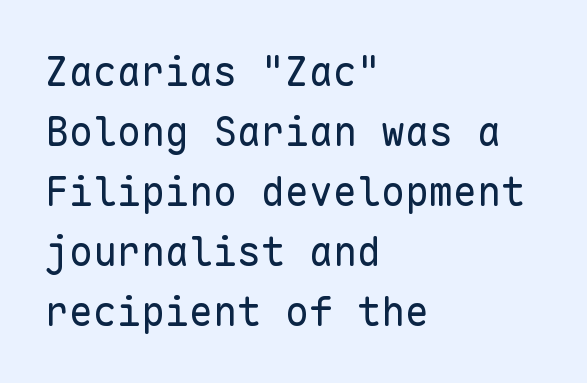
The image shows 40 px regular-weight sans-serif type, upright, monospaced; set left-aligned, normal line spacing (1.5x), normal letter spacing, not underlined; low stroke contrast and a medium x-height.
